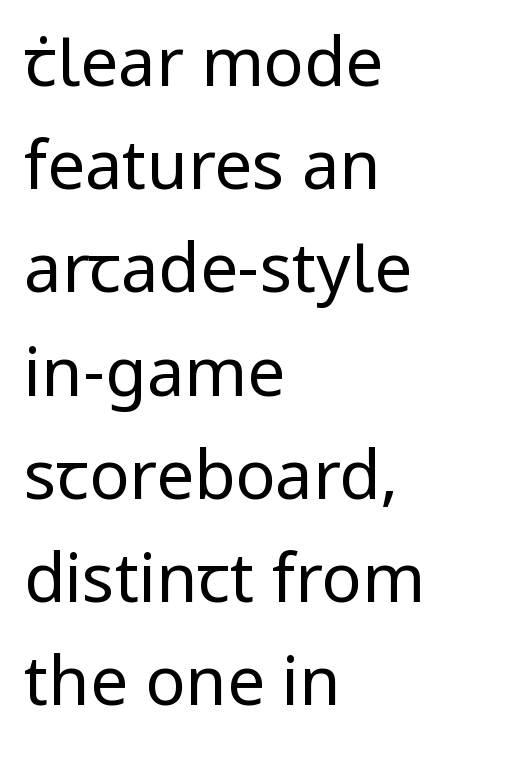
When letters stand straight like this, we call the style roman or upright. Rule under the text: the space is simply empty. A typesetter would call this proportional, since set widths differ per character. Nothing unusual about the tracking: characters are spaced as the font intends. Where is the straight margin? On the left.
